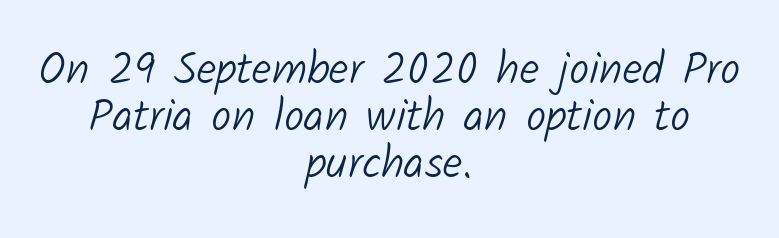
{"serif": "no", "bold": "no", "weight": "light", "width": "normal", "stroke_contrast": "low", "x_height": "medium", "monospaced": "no", "underline": "no", "align": "center", "line_spacing": "tight", "line_spacing_ratio": 1.04, "letter_spacing": "normal", "letter_spacing_em": 0.0, "glyph_px": 45}
